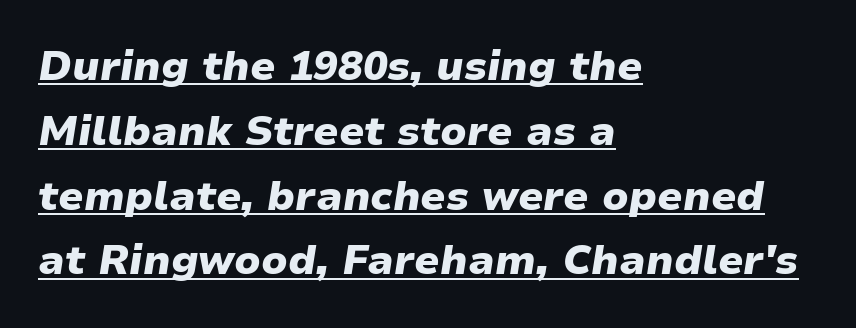
This sample keeps an unexceptional amount of space between lines. Posture: slanted. A classic flush-left, rag-right setting is used for this passage. Note the varied advance widths — an 'i' is clearly narrower than an 'm'. What weight is shown? A full bold with thick strokes. Characters follow at the spacing the type designer built in.
